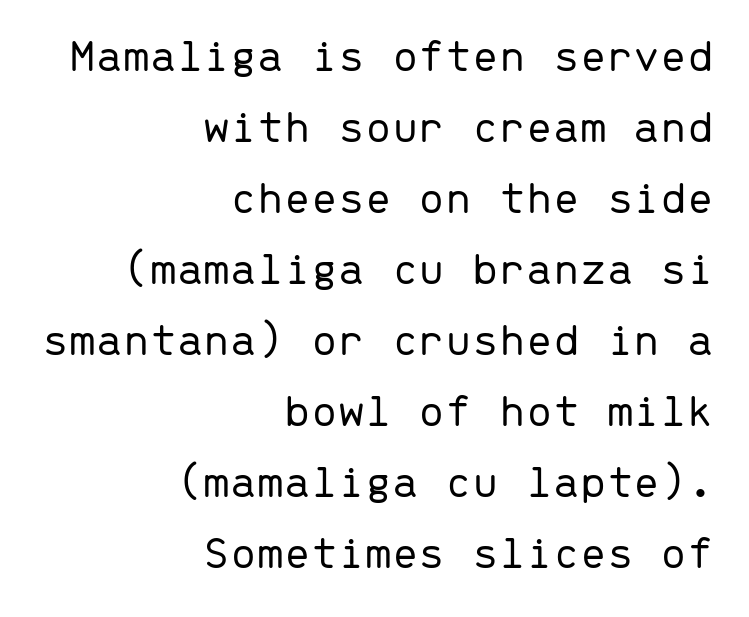
The image shows 48 px light sans-serif type, upright, monospaced; set right-aligned, normal line spacing (1.48x), normal letter spacing, not underlined; low stroke contrast and a medium x-height.
